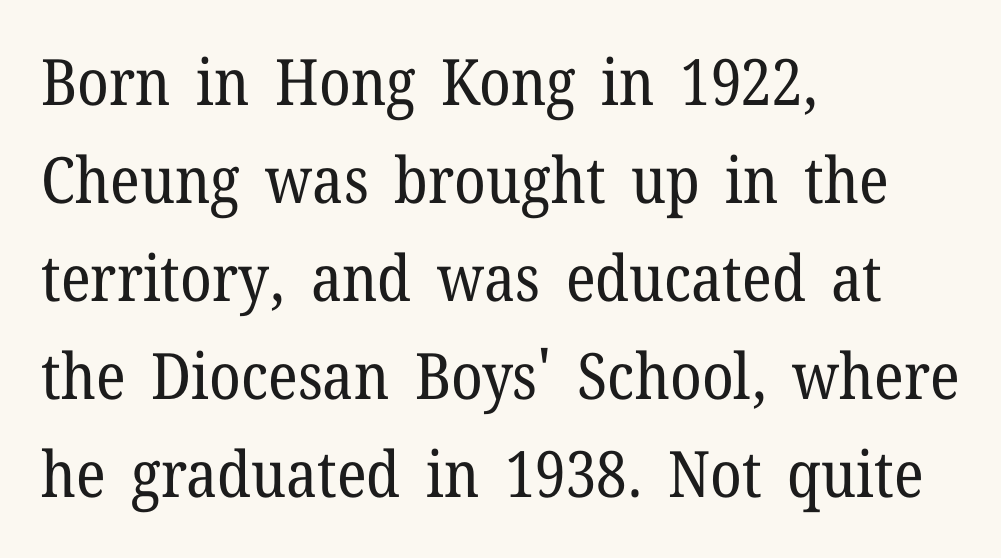
Q: Is the text bold? A: No.
Q: Is the text italic (slanted)? A: No, it is upright.
Q: Is the typeface a serif or a sans-serif typeface? A: Serif.
Q: Is the text underlined? A: No.
Q: How is the paragraph aligned? A: Left-aligned.
Q: Is the spacing between letters normal or unusually wide? A: Normal.
Q: Is the spacing between lines tight, normal or loose? A: Normal.
Q: Width (condensed, normal, or wide)? A: Normal.
Q: Stroke contrast? A: Low.
Q: x-height? A: Medium.
Q: Monospaced? A: No.
